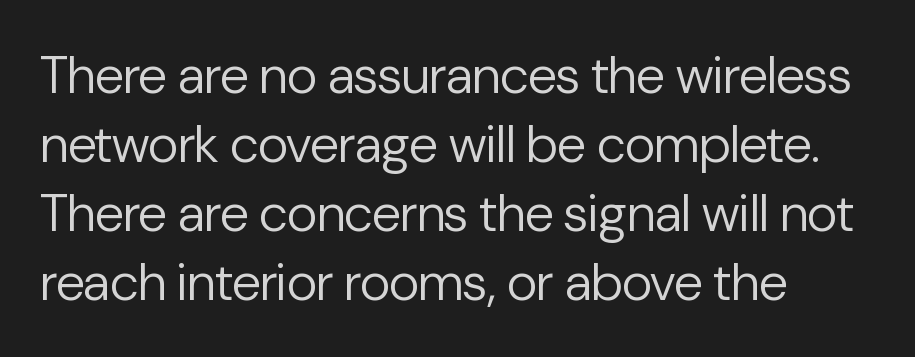
{"serif": "no", "italic": "no", "bold": "no", "weight": "regular", "width": "normal", "stroke_contrast": "low", "x_height": "medium", "monospaced": "no", "underline": "no", "align": "left", "line_spacing": "normal", "line_spacing_ratio": 1.3, "letter_spacing": "normal", "letter_spacing_em": 0.0, "glyph_px": 53}
